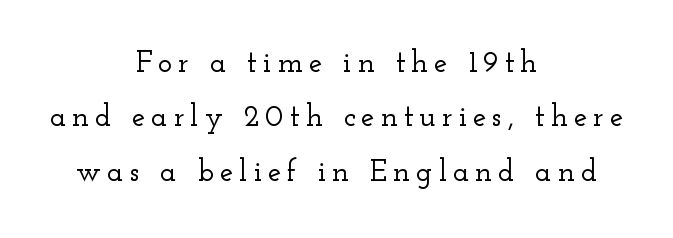
The image shows 30 px wide serif type, upright; set centered, line spacing 1.81x, unusually wide letter spacing (+0.2 em), not underlined; low stroke contrast and a small x-height.
